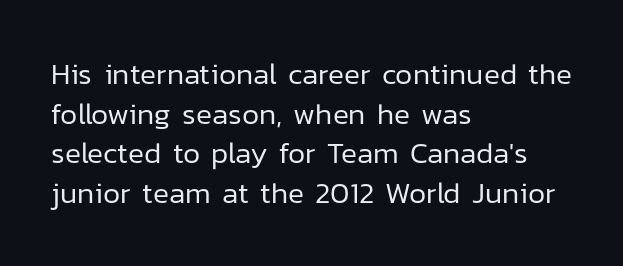
Q: Is the text bold? A: No.
Q: Is the text italic (slanted)? A: No, it is upright.
Q: Is the typeface a serif or a sans-serif typeface? A: Sans-serif.
Q: Is the text underlined? A: No.
Q: How is the paragraph aligned? A: Left-aligned.
Q: Is the spacing between letters normal or unusually wide? A: Normal.
Q: Is the spacing between lines tight, normal or loose? A: Normal.
Q: Width (condensed, normal, or wide)? A: Normal.
Q: Stroke contrast? A: Low.
Q: x-height? A: Medium.
Q: Monospaced? A: No.
